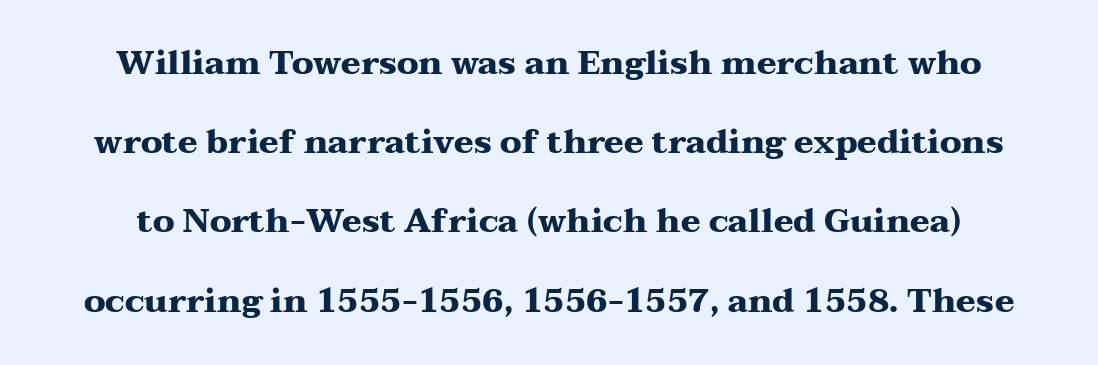
{"serif": "yes", "italic": "no", "bold": "yes", "weight": "heavy", "width": "wide", "stroke_contrast": "medium", "x_height": "medium", "monospaced": "no", "underline": "no", "align": "center", "line_spacing": "loose", "line_spacing_ratio": 2.4, "letter_spacing": "normal", "letter_spacing_em": 0.0, "glyph_px": 33}
